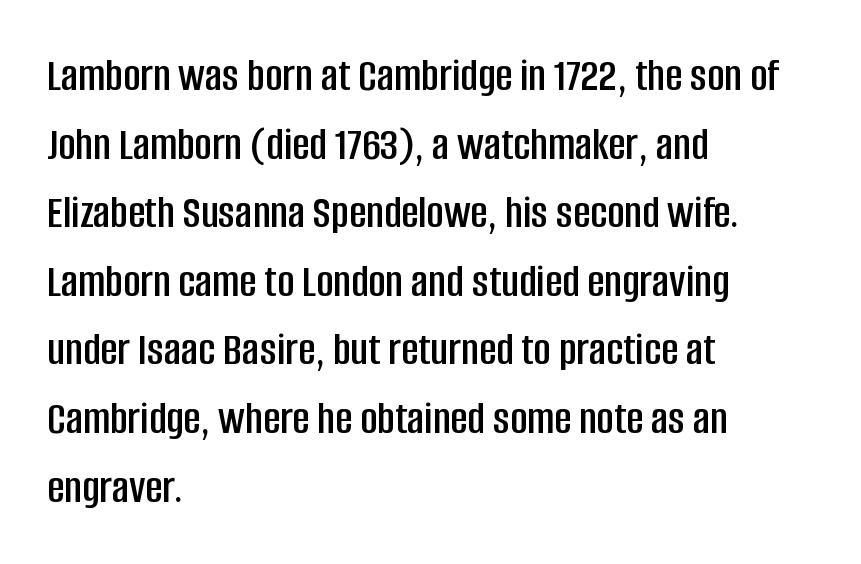
{"serif": "no", "italic": "no", "width": "condensed", "stroke_contrast": "low", "x_height": "large", "monospaced": "no", "underline": "no", "align": "left", "line_spacing": "normal", "line_spacing_ratio": 1.46, "letter_spacing": "normal", "letter_spacing_em": 0.0, "glyph_px": 47}
